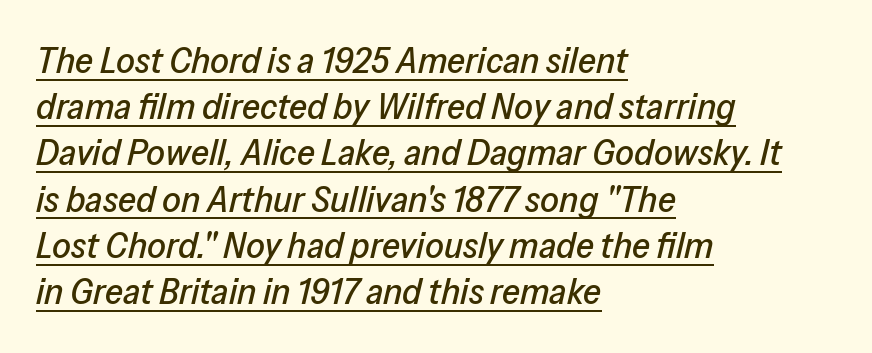
The image shows 37 px text type, italic (leaning right); set left-aligned, normal line spacing (1.25x), normal letter spacing, underlined; low stroke contrast and a medium x-height.
